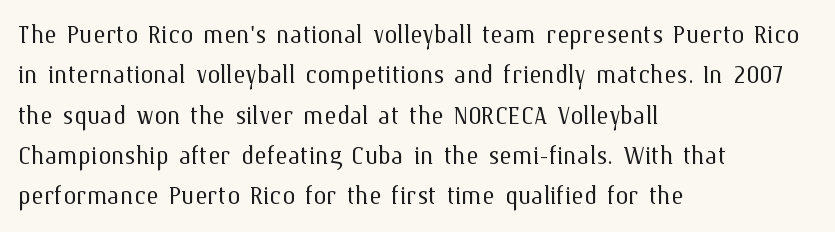
{"italic": "no", "bold": "no", "weight": "light", "width": "normal", "stroke_contrast": "medium", "x_height": "medium", "monospaced": "no", "underline": "no", "align": "left", "line_spacing_ratio": 1.22, "letter_spacing": "normal", "letter_spacing_em": 0.0, "glyph_px": 33}
